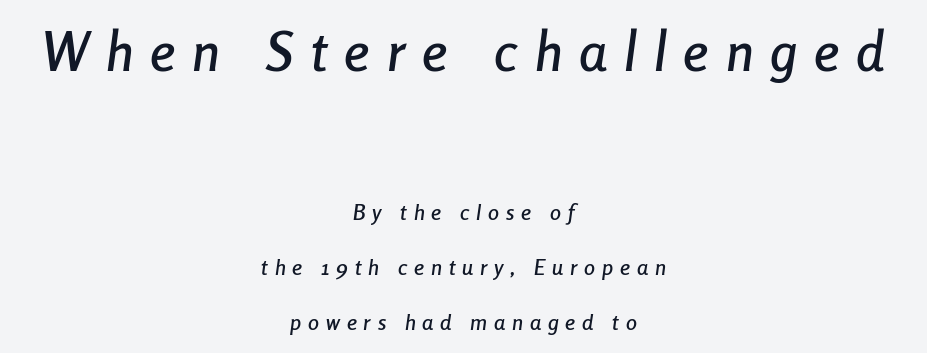
{"italic": "yes", "lean": "right", "slant_degrees": 8, "width": "condensed", "stroke_contrast": "low", "x_height": "medium", "monospaced": "no", "underline": "no", "align": "center", "line_spacing": "loose", "line_spacing_ratio": 2.49, "letter_spacing": "wide", "letter_spacing_em": 0.31, "larger_block": "first", "size_ratio": 2.5, "glyph_px": 55}
